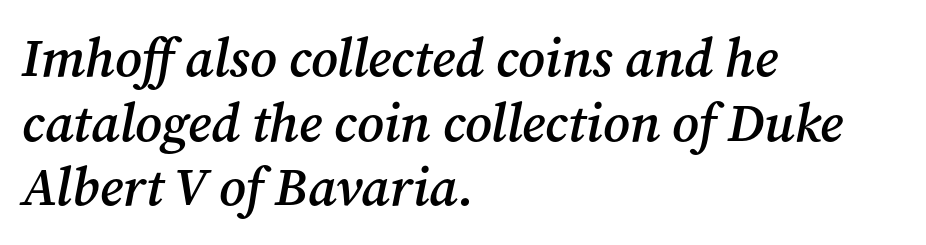
Q: Is the text bold? A: Semi-bold.
Q: Is the text italic (slanted)? A: Yes, it leans right by about 12 degrees.
Q: Is the typeface a serif or a sans-serif typeface? A: Serif.
Q: Is the text underlined? A: No.
Q: How is the paragraph aligned? A: Left-aligned.
Q: Is the spacing between letters normal or unusually wide? A: Normal.
Q: Width (condensed, normal, or wide)? A: Normal.
Q: Stroke contrast? A: Medium.
Q: x-height? A: Medium.
Q: Monospaced? A: No.
